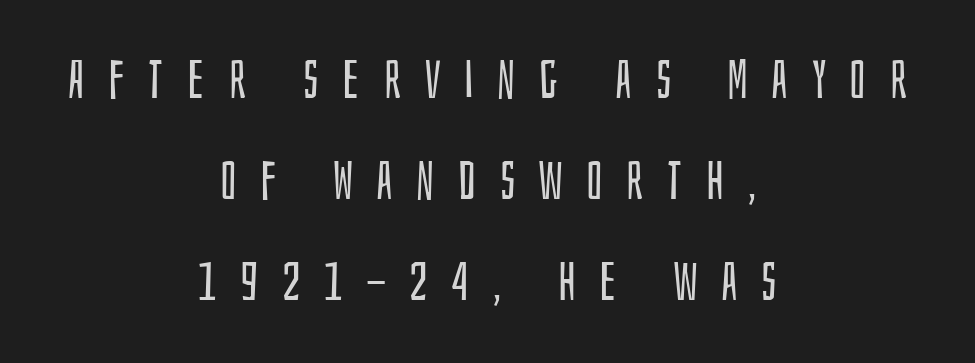
The image shows 54 px regular-weight, condensed sans-serif type, upright; set centered, line spacing 1.87x, unusually wide letter spacing (+0.44 em), not underlined; low stroke contrast and a large x-height.
